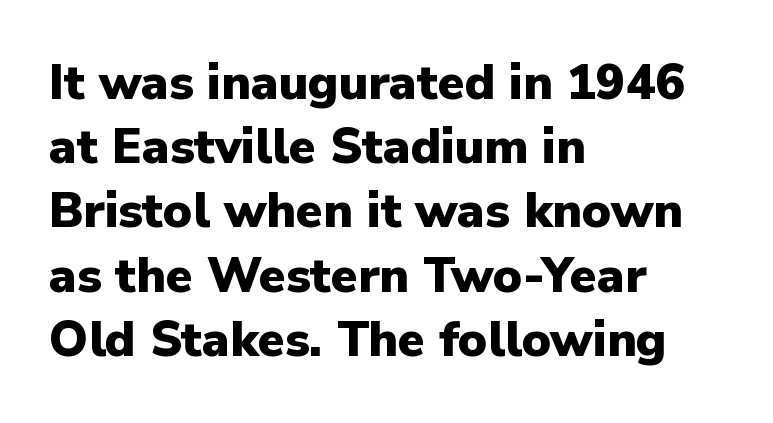
{"serif": "no", "italic": "no", "bold": "yes", "weight": "heavy", "width": "normal", "stroke_contrast": "low", "x_height": "medium", "monospaced": "no", "underline": "no", "align": "left", "line_spacing": "normal", "line_spacing_ratio": 1.31, "letter_spacing": "normal", "letter_spacing_em": 0.0, "glyph_px": 49}
